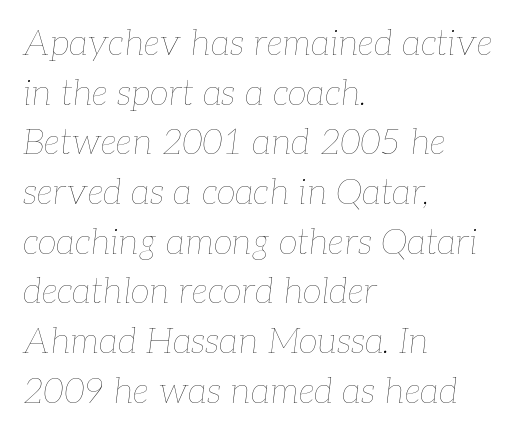
{"italic": "yes", "lean": "right", "slant_degrees": 7, "bold": "no", "weight": "thin", "width": "normal", "stroke_contrast": "low", "x_height": "medium", "monospaced": "no", "underline": "no", "align": "left", "line_spacing": "normal", "line_spacing_ratio": 1.42, "letter_spacing": "normal", "letter_spacing_em": 0.0, "glyph_px": 35}
